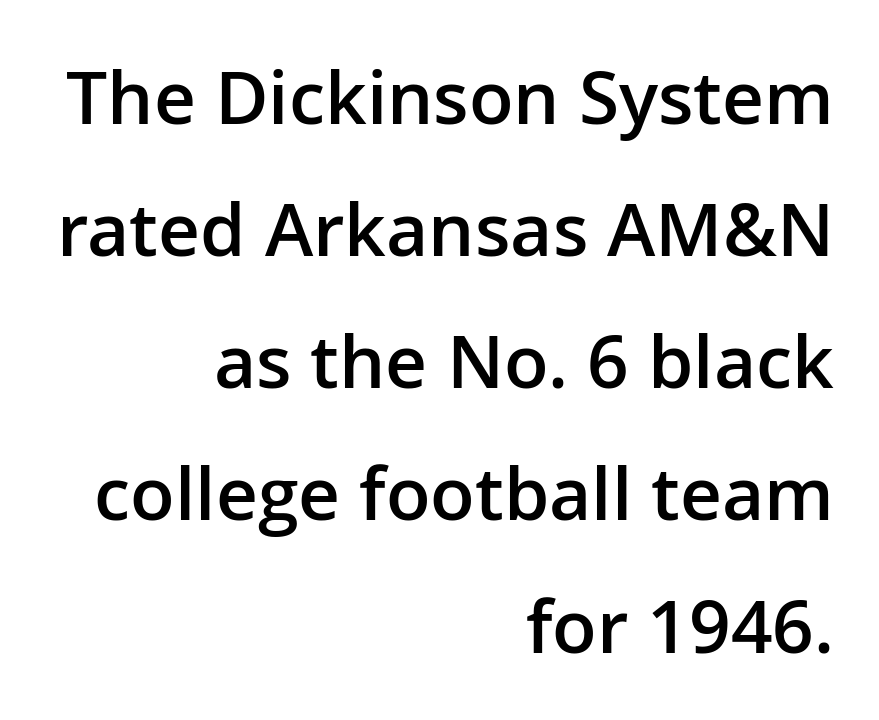
The image shows 73 px semibold sans-serif type, upright; set right-aligned, line spacing 1.81x, normal letter spacing, not underlined; low stroke contrast and a medium x-height.
